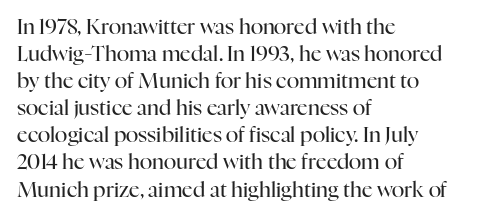
{"italic": "no", "bold": "no", "underline": "no", "align": "left", "line_spacing": "normal", "line_spacing_ratio": 1.29, "letter_spacing": "normal", "letter_spacing_em": 0.0, "glyph_px": 21}
